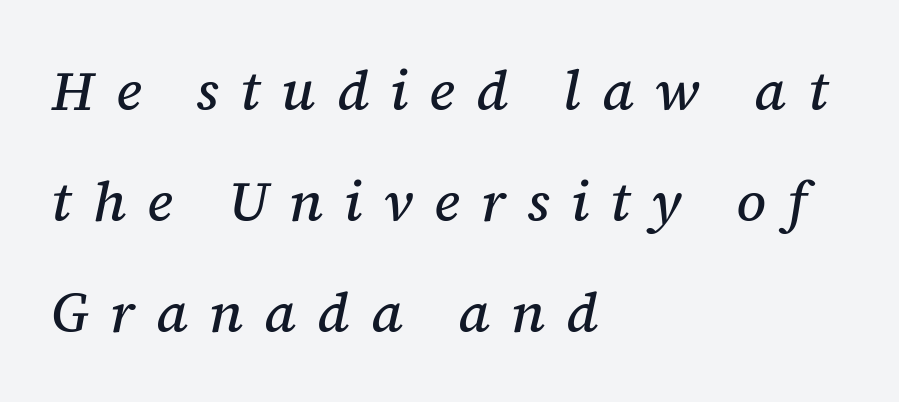
{"serif": "yes", "italic": "yes", "lean": "right", "slant_degrees": 12, "width": "normal", "stroke_contrast": "medium", "x_height": "medium", "monospaced": "no", "underline": "no", "align": "left", "line_spacing": "loose", "line_spacing_ratio": 1.98, "letter_spacing": "wide", "letter_spacing_em": 0.38, "glyph_px": 56}
